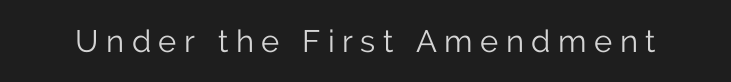
Characters follow at a spacing far wider than the type designer built in. Spacing verdict: proportional, widths tailored to each character. Every character sits straight up, as roman type does. The type family on display is of the sans-serif kind.
